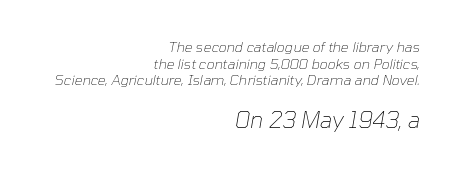
Size hierarchy here favors the trailing block over the leading one. The letters sit at their default tracking, neither squeezed nor spread. Rule under the text: the space is simply empty. If you drew a ruler down the right edge, every line would touch it. No letter is thick-stroked: the sample isn't bold. Looking at the ascenders, they clearly lean.
